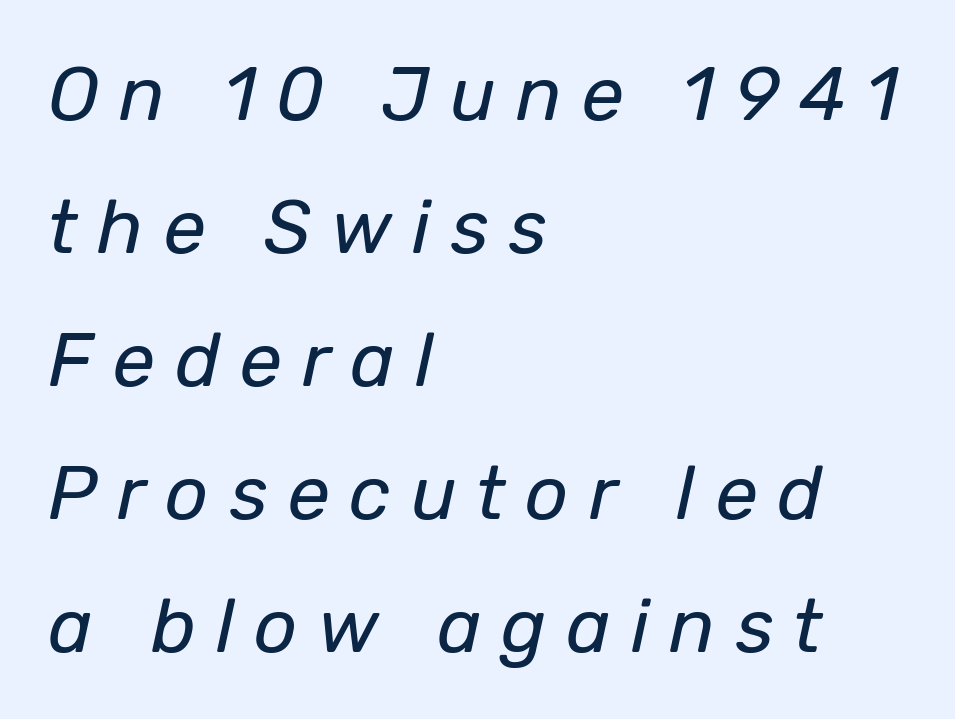
{"italic": "yes", "lean": "right", "slant_degrees": 12, "bold": "no", "weight": "regular", "width": "normal", "stroke_contrast": "low", "x_height": "medium", "monospaced": "no", "underline": "no", "align": "left", "line_spacing_ratio": 1.75, "letter_spacing": "wide", "letter_spacing_em": 0.26, "glyph_px": 76}
